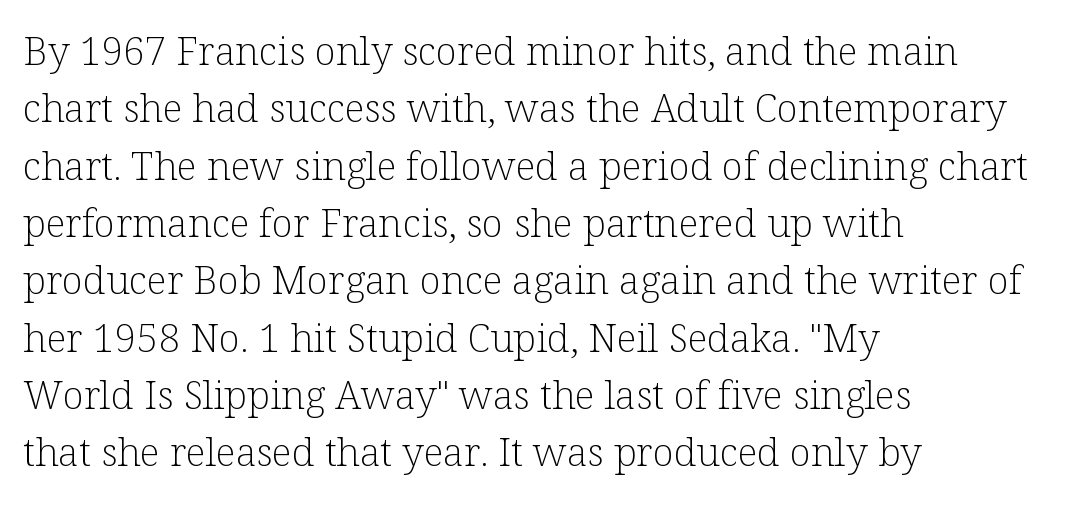
Q: Is the text bold? A: No.
Q: Is the text italic (slanted)? A: No, it is upright.
Q: Is the typeface a serif or a sans-serif typeface? A: Serif.
Q: Is the text underlined? A: No.
Q: How is the paragraph aligned? A: Left-aligned.
Q: Is the spacing between letters normal or unusually wide? A: Normal.
Q: Is the spacing between lines tight, normal or loose? A: Normal.
Q: Width (condensed, normal, or wide)? A: Normal.
Q: Stroke contrast? A: Low.
Q: x-height? A: Medium.
Q: Monospaced? A: No.
